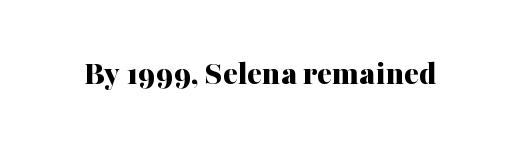
Q: Is the text bold? A: Yes.
Q: Is the text italic (slanted)? A: No, it is upright.
Q: Is the typeface a serif or a sans-serif typeface? A: Serif.
Q: Is the text underlined? A: No.
Q: Is the spacing between letters normal or unusually wide? A: Normal.
Q: Width (condensed, normal, or wide)? A: Normal.
Q: Stroke contrast? A: Medium.
Q: x-height? A: Medium.
Q: Monospaced? A: No.
